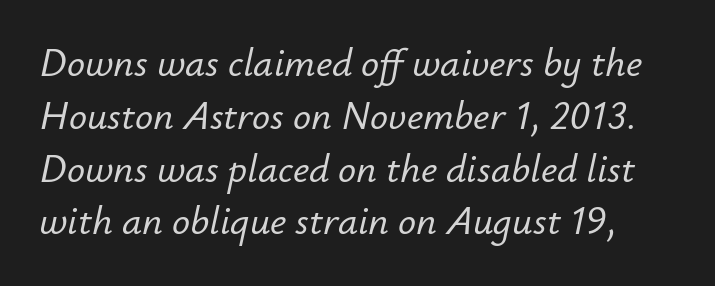
Do the characters align in a grid? No, the font is proportional. A normal amount of white space separates one row of letters from the next. Emphasis-style slanted type is in use. Quick note: underline off. The passage shown has conventional tracking throughout.
